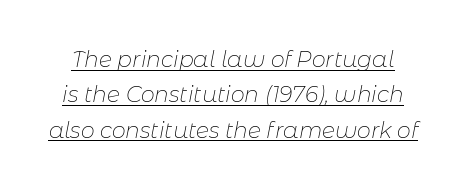
Q: Is the text bold? A: No.
Q: Is the text italic (slanted)? A: Yes, it leans right by about 11 degrees.
Q: Is the text underlined? A: Yes.
Q: Is the spacing between letters normal or unusually wide? A: Normal.
Q: Is the spacing between lines tight, normal or loose? A: Normal.
